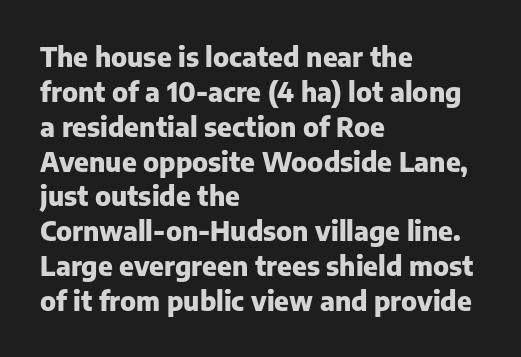
{"italic": "no", "bold": "yes", "underline": "no", "align": "left", "line_spacing": "normal", "line_spacing_ratio": 1.34, "letter_spacing": "normal", "letter_spacing_em": 0.0, "glyph_px": 26}
